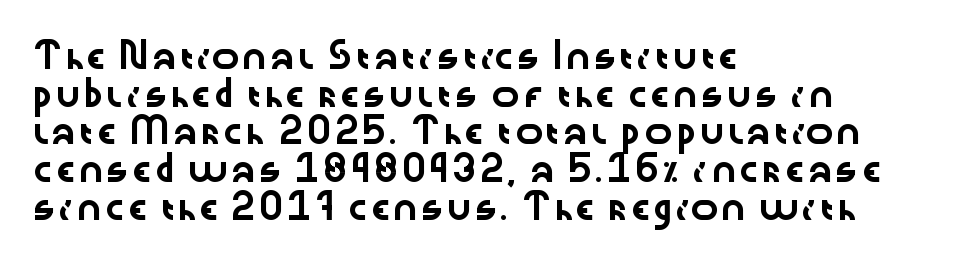
Q: Is the text italic (slanted)? A: No, it is upright.
Q: Is the text underlined? A: No.
Q: How is the paragraph aligned? A: Left-aligned.
Q: Is the spacing between letters normal or unusually wide? A: Normal.
Q: Is the spacing between lines tight, normal or loose? A: Normal.
